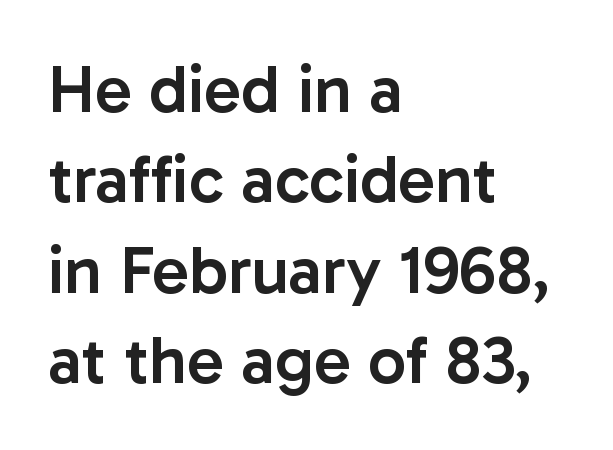
Every stem runs plumb, perpendicular to the baseline. Beneath every word, the page is bare. Inter-character spacing is left at the font's built-in metrics. Typographically, this falls in the sans-serif category.
